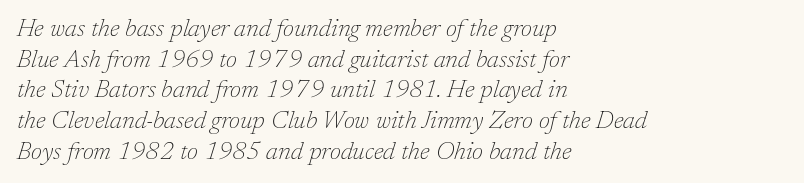
{"italic": "yes", "lean": "right", "slant_degrees": 17, "bold": "no", "underline": "no", "align": "left", "line_spacing_ratio": 1.23, "letter_spacing": "normal", "letter_spacing_em": 0.0, "glyph_px": 25}
